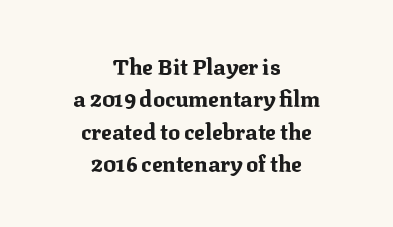
Q: Is the text bold? A: Yes.
Q: Is the text italic (slanted)? A: No, it is upright.
Q: Is the text underlined? A: No.
Q: How is the paragraph aligned? A: Centered.
Q: Is the spacing between letters normal or unusually wide? A: Normal.
Q: Is the spacing between lines tight, normal or loose? A: Normal.
